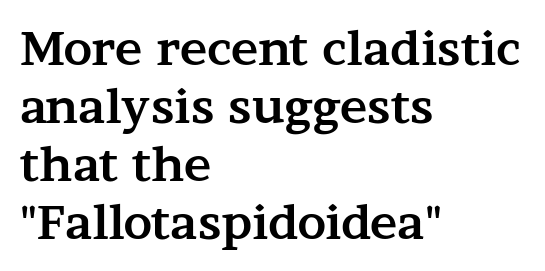
{"serif": "yes", "italic": "no", "bold": "yes", "weight": "bold", "width": "wide", "stroke_contrast": "medium", "x_height": "medium", "monospaced": "no", "underline": "no", "align": "left", "line_spacing": "normal", "line_spacing_ratio": 1.26, "letter_spacing": "normal", "letter_spacing_em": 0.0, "glyph_px": 46}
